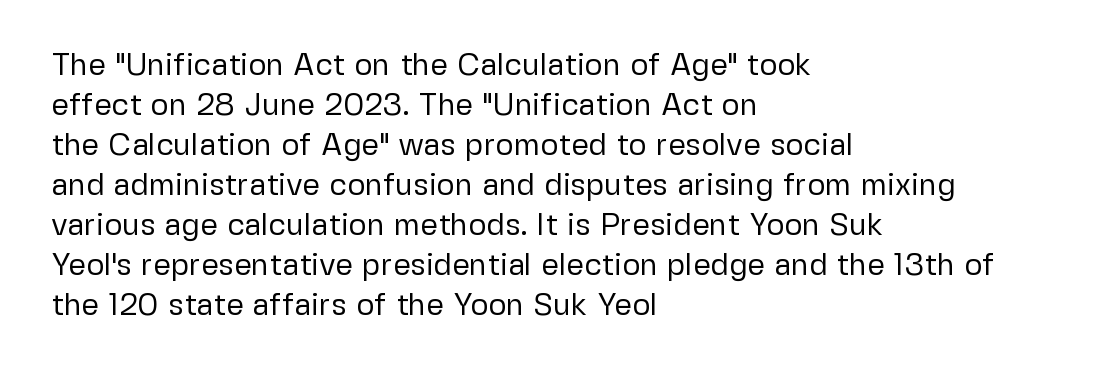
Q: Is the text bold? A: No.
Q: Is the text italic (slanted)? A: No, it is upright.
Q: Is the typeface a serif or a sans-serif typeface? A: Sans-serif.
Q: Is the text underlined? A: No.
Q: How is the paragraph aligned? A: Left-aligned.
Q: Is the spacing between letters normal or unusually wide? A: Normal.
Q: Is the spacing between lines tight, normal or loose? A: Normal.
Q: Width (condensed, normal, or wide)? A: Normal.
Q: Stroke contrast? A: Low.
Q: x-height? A: Medium.
Q: Monospaced? A: No.
